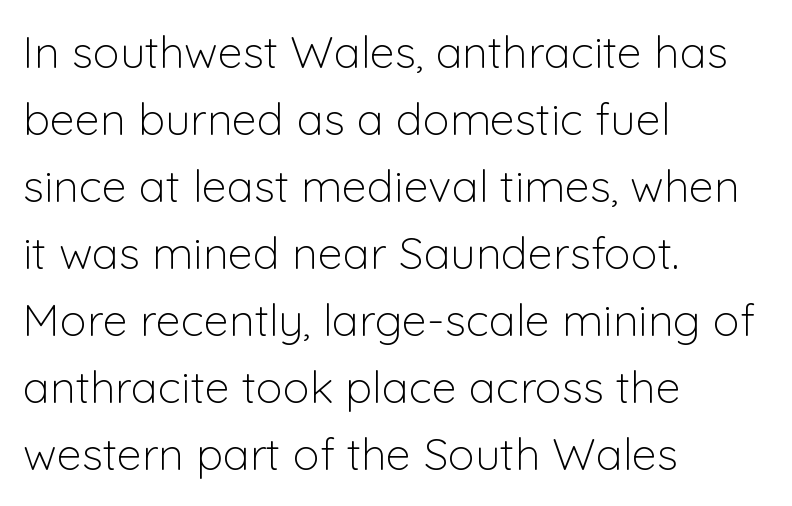
{"serif": "no", "italic": "no", "bold": "no", "weight": "light", "width": "normal", "stroke_contrast": "low", "x_height": "medium", "monospaced": "no", "underline": "no", "align": "left", "line_spacing": "normal", "line_spacing_ratio": 1.49, "letter_spacing": "normal", "letter_spacing_em": 0.0, "glyph_px": 45}
